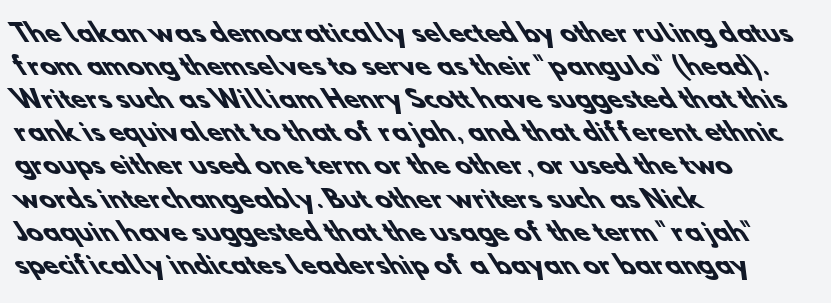
Honestly, the letter spacing is just normal — you wouldn't notice it. Typeset ragged right — the left edge is the straight one. The passage shown is emphatically bold. Lines of text with bare space underneath. The passage shown stacks its lines at a standard gap.
